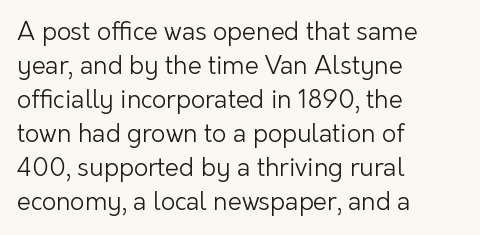
Q: Is the text bold? A: No.
Q: Is the text italic (slanted)? A: No, it is upright.
Q: Is the text underlined? A: No.
Q: How is the paragraph aligned? A: Left-aligned.
Q: Is the spacing between letters normal or unusually wide? A: Normal.
Q: Is the spacing between lines tight, normal or loose? A: Normal.
